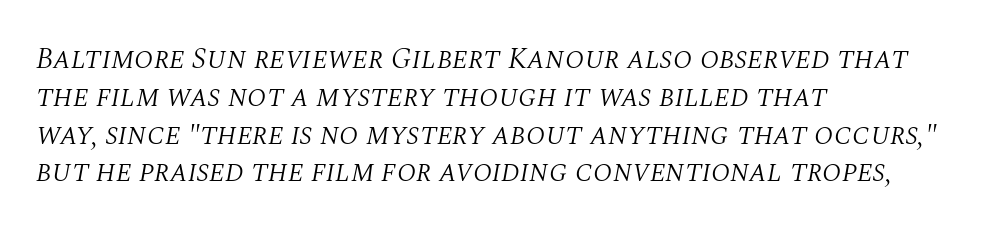
{"serif": "yes", "italic": "yes", "lean": "right", "slant_degrees": 10, "bold": "no", "weight": "light", "width": "normal", "stroke_contrast": "medium", "x_height": "large", "monospaced": "no", "underline": "no", "align": "left", "line_spacing": "normal", "line_spacing_ratio": 1.26, "letter_spacing": "normal", "letter_spacing_em": 0.0, "glyph_px": 30}
